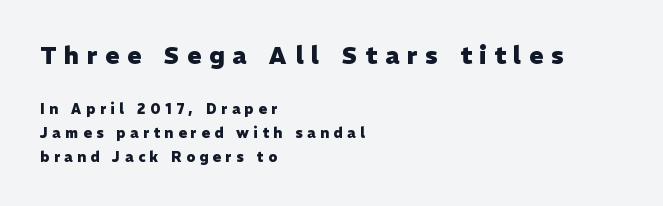
The image shows 24 px bold type, upright; set left-aligned, normal line spacing (1.7x), unusually wide letter spacing (+0.32 em), not underlined; the first (top) block is 1.71x larger.
